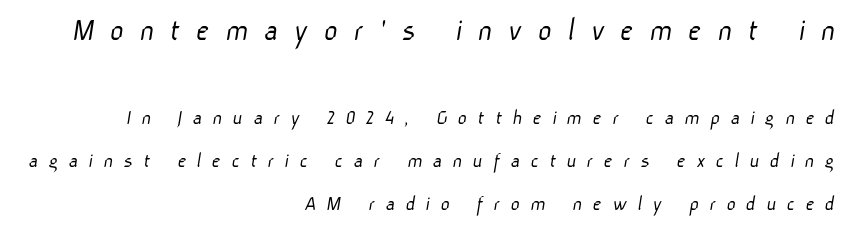
Q: Is the text bold? A: No.
Q: Is the typeface a serif or a sans-serif typeface? A: Sans-serif.
Q: Is the text underlined? A: No.
Q: How is the paragraph aligned? A: Right-aligned.
Q: Is the spacing between letters normal or unusually wide? A: Unusually wide.
Q: Is the spacing between lines tight, normal or loose? A: Loose.
Q: Which block of text is set in a larger size, the first (top) or the second (bottom)? A: The first (top) one.
Q: Width (condensed, normal, or wide)? A: Normal.
Q: Stroke contrast? A: Low.
Q: x-height? A: Medium.
Q: Monospaced? A: No.
